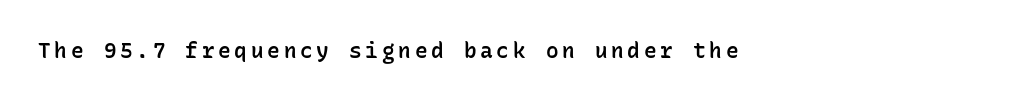
Q: Is the text bold? A: Semi-bold.
Q: Is the text italic (slanted)? A: No, it is upright.
Q: Is the text underlined? A: No.
Q: How is the paragraph aligned? A: Left-aligned.
